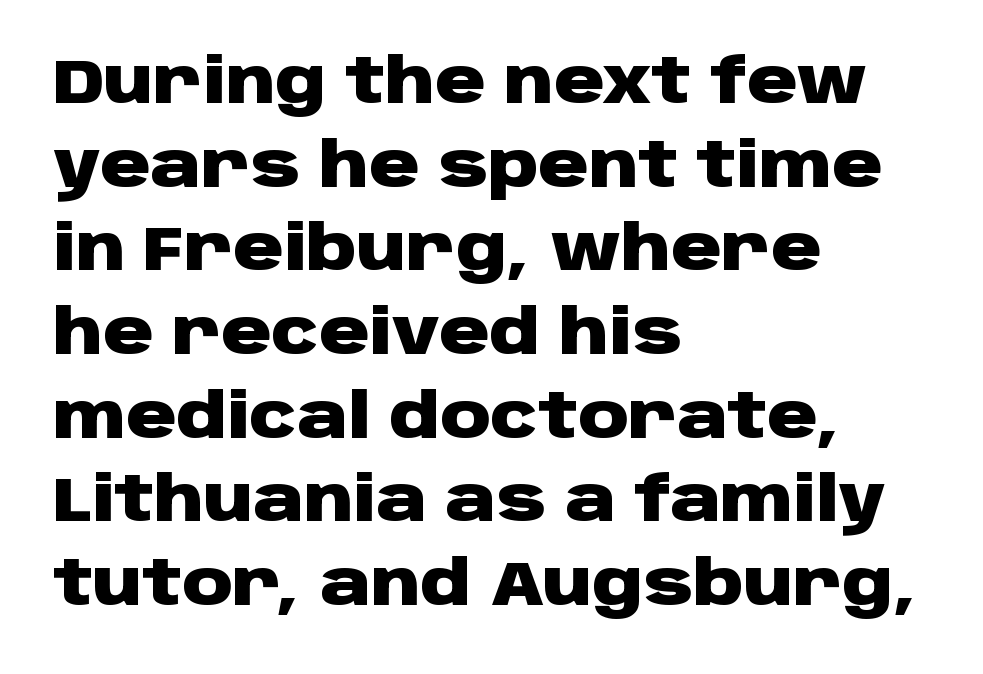
Nothing sits at the stroke ends, so this counts as sans-serif. The glyphs are unaccompanied by any horizontal stroke below them. Horizontal bands of white between lines are of average thickness. A student would call this left alignment; a typographer would say flush left, rag right.
